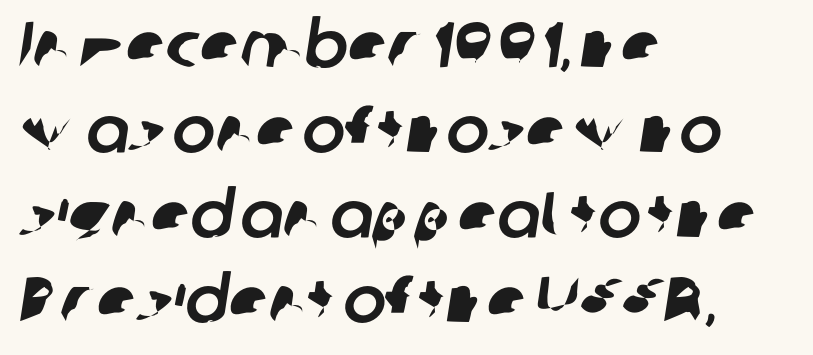
Q: Is the typeface a serif or a sans-serif typeface? A: Sans-serif.
Q: Is the text underlined? A: No.
Q: How is the paragraph aligned? A: Left-aligned.
Q: Is the spacing between letters normal or unusually wide? A: Normal.
Q: Is the spacing between lines tight, normal or loose? A: Normal.
Q: Width (condensed, normal, or wide)? A: Normal.
Q: Stroke contrast? A: Low.
Q: x-height? A: Medium.
Q: Monospaced? A: No.
